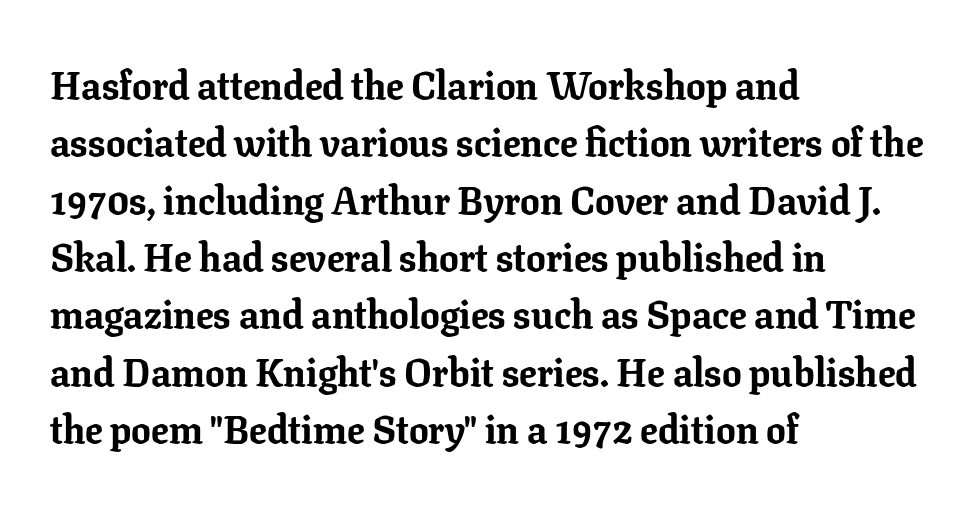
{"serif": "yes", "italic": "no", "bold": "yes", "weight": "bold", "width": "normal", "stroke_contrast": "low", "x_height": "medium", "monospaced": "no", "underline": "no", "align": "left", "line_spacing": "normal", "line_spacing_ratio": 1.47, "letter_spacing": "normal", "letter_spacing_em": 0.0, "glyph_px": 39}
